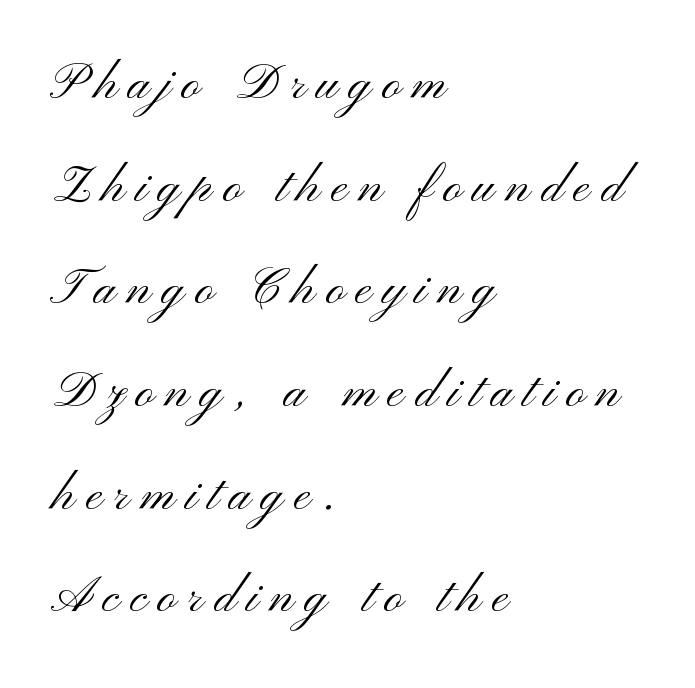
Q: Is the text bold? A: No.
Q: Is the text italic (slanted)? A: Yes.
Q: Is the typeface a serif or a sans-serif typeface? A: Sans-serif.
Q: Is the text underlined? A: No.
Q: How is the paragraph aligned? A: Left-aligned.
Q: Is the spacing between lines tight, normal or loose? A: Normal.
Q: Width (condensed, normal, or wide)? A: Wide.
Q: Stroke contrast? A: Medium.
Q: x-height? A: Small.
Q: Monospaced? A: No.
